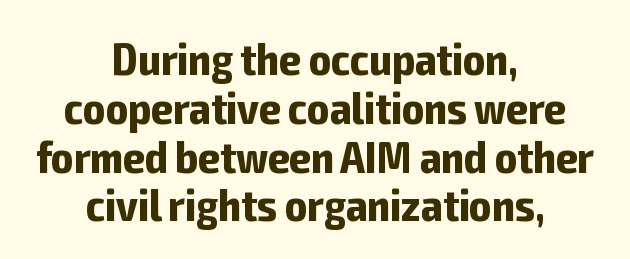
Q: Is the text bold? A: Yes.
Q: Is the text italic (slanted)? A: No, it is upright.
Q: Is the typeface a serif or a sans-serif typeface? A: Sans-serif.
Q: Is the text underlined? A: No.
Q: How is the paragraph aligned? A: Centered.
Q: Is the spacing between letters normal or unusually wide? A: Normal.
Q: Is the spacing between lines tight, normal or loose? A: Tight.
Q: Width (condensed, normal, or wide)? A: Condensed.
Q: Stroke contrast? A: Low.
Q: x-height? A: Medium.
Q: Monospaced? A: No.
